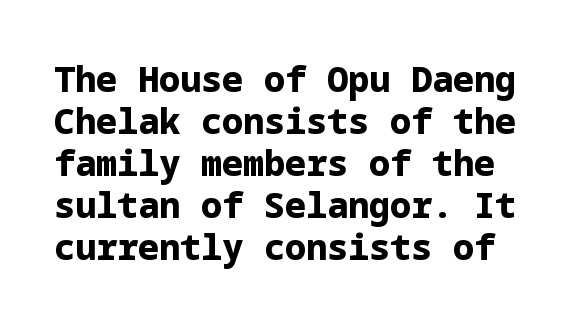
The image shows 35 px bold sans-serif type, upright; set line spacing 1.2x, normal letter spacing, not underlined; low stroke contrast and a medium x-height.
